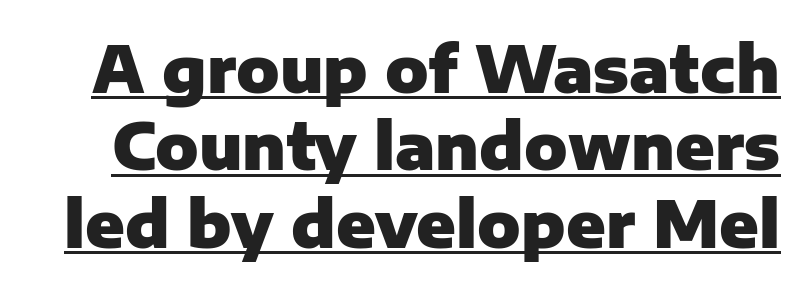
The image shows 64 px heavy sans-serif type, upright; set line spacing 1.21x, normal letter spacing, underlined; low stroke contrast and a medium x-height.
